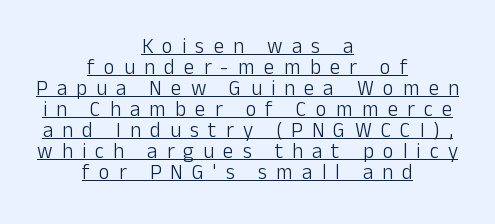
Q: Is the text bold? A: No.
Q: Is the text italic (slanted)? A: No, it is upright.
Q: Is the text underlined? A: Yes.
Q: How is the paragraph aligned? A: Centered.
Q: Is the spacing between letters normal or unusually wide? A: Unusually wide.
Q: Is the spacing between lines tight, normal or loose? A: Tight.
